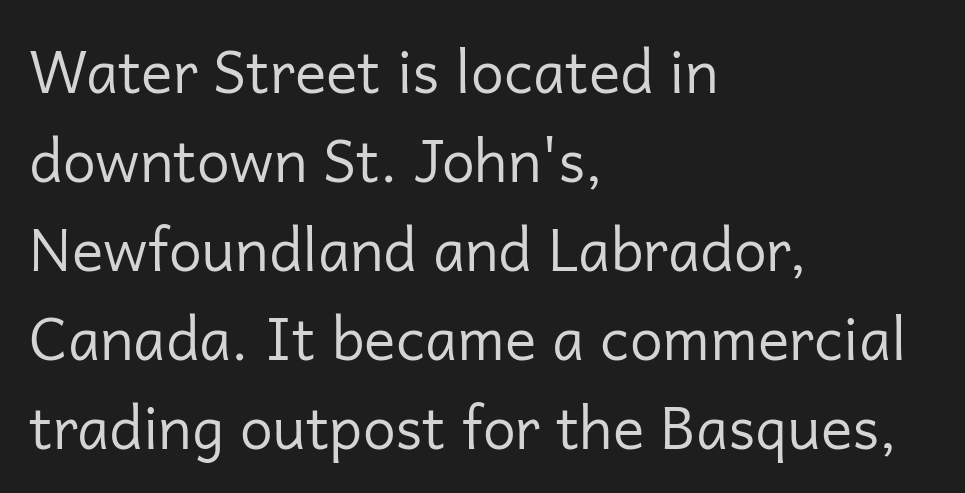
The image shows 59 px regular-weight sans-serif type, upright; set left-aligned, normal line spacing (1.51x), normal letter spacing, not underlined; low stroke contrast and a medium x-height.
